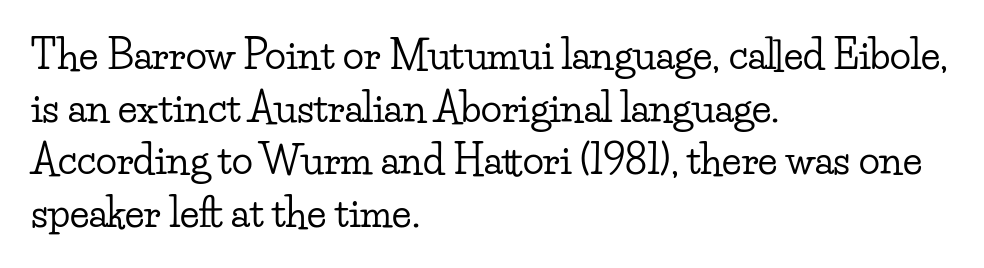
Q: Is the text italic (slanted)? A: No, it is upright.
Q: Is the typeface a serif or a sans-serif typeface? A: Serif.
Q: Is the text underlined? A: No.
Q: How is the paragraph aligned? A: Left-aligned.
Q: Is the spacing between letters normal or unusually wide? A: Normal.
Q: Is the spacing between lines tight, normal or loose? A: Normal.
Q: Width (condensed, normal, or wide)? A: Wide.
Q: Stroke contrast? A: Low.
Q: x-height? A: Small.
Q: Monospaced? A: No.
